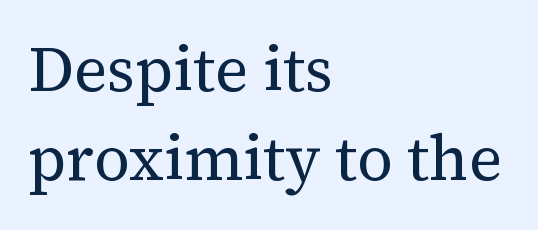
Q: Is the text bold? A: No.
Q: Is the text italic (slanted)? A: No, it is upright.
Q: Is the typeface a serif or a sans-serif typeface? A: Serif.
Q: Is the text underlined? A: No.
Q: How is the paragraph aligned? A: Left-aligned.
Q: Is the spacing between letters normal or unusually wide? A: Normal.
Q: Is the spacing between lines tight, normal or loose? A: Normal.
Q: Width (condensed, normal, or wide)? A: Normal.
Q: Stroke contrast? A: Medium.
Q: x-height? A: Medium.
Q: Monospaced? A: No.
